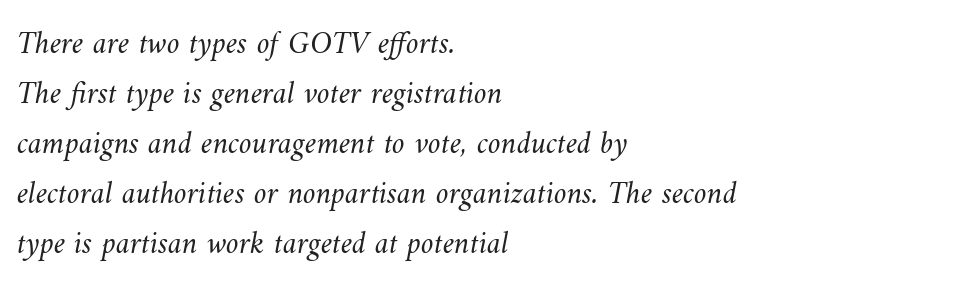
Spacing verdict: proportional, widths tailored to each character. Letters rest on an invisible, unmarked baseline. The setting favours the left margin, as ordinary paragraphs usually do. What's the leading like? Ordinary, nothing unusual.
